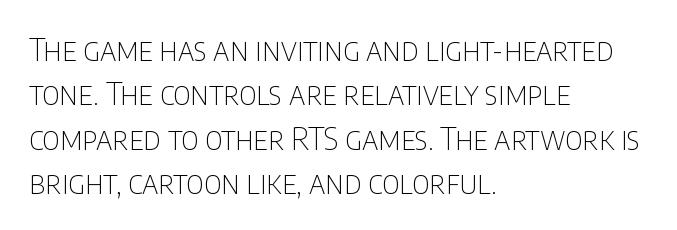
Q: Is the text bold? A: No.
Q: Is the text italic (slanted)? A: No, it is upright.
Q: Is the typeface a serif or a sans-serif typeface? A: Sans-serif.
Q: Is the text underlined? A: No.
Q: How is the paragraph aligned? A: Left-aligned.
Q: Is the spacing between letters normal or unusually wide? A: Normal.
Q: Is the spacing between lines tight, normal or loose? A: Normal.
Q: Width (condensed, normal, or wide)? A: Condensed.
Q: Stroke contrast? A: Low.
Q: x-height? A: Large.
Q: Monospaced? A: No.
